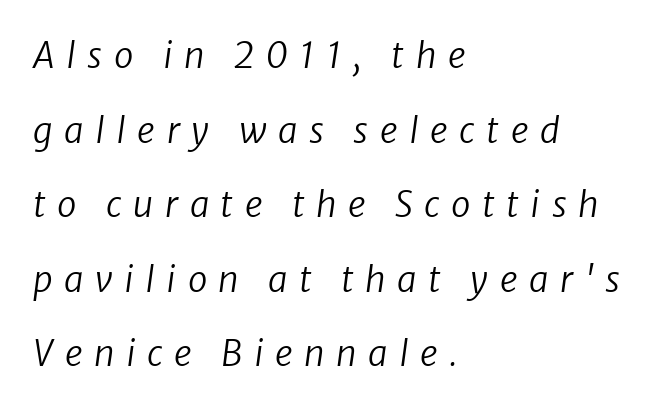
Q: Is the text bold? A: No.
Q: Is the text italic (slanted)? A: Yes, it leans right by about 8 degrees.
Q: Is the text underlined? A: No.
Q: How is the paragraph aligned? A: Left-aligned.
Q: Is the spacing between letters normal or unusually wide? A: Unusually wide.
Q: Is the spacing between lines tight, normal or loose? A: Loose.
Q: Width (condensed, normal, or wide)? A: Normal.
Q: Stroke contrast? A: Low.
Q: x-height? A: Medium.
Q: Monospaced? A: No.
